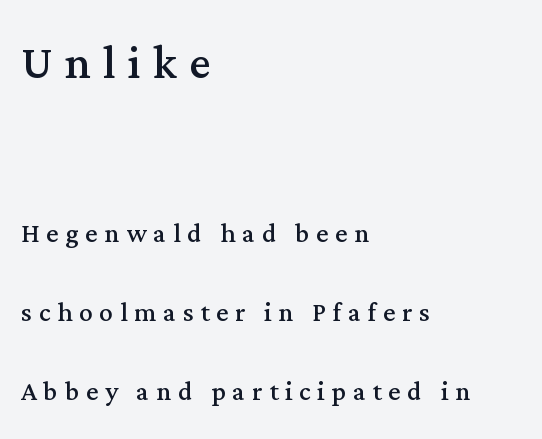
Q: Is the text bold? A: No.
Q: Is the text italic (slanted)? A: No, it is upright.
Q: Is the typeface a serif or a sans-serif typeface? A: Serif.
Q: Is the text underlined? A: No.
Q: How is the paragraph aligned? A: Left-aligned.
Q: Is the spacing between letters normal or unusually wide? A: Unusually wide.
Q: Is the spacing between lines tight, normal or loose? A: Loose.
Q: Which block of text is set in a larger size, the first (top) or the second (bottom)? A: The first (top) one.
Q: Width (condensed, normal, or wide)? A: Normal.
Q: Stroke contrast? A: Medium.
Q: x-height? A: Medium.
Q: Monospaced? A: No.
